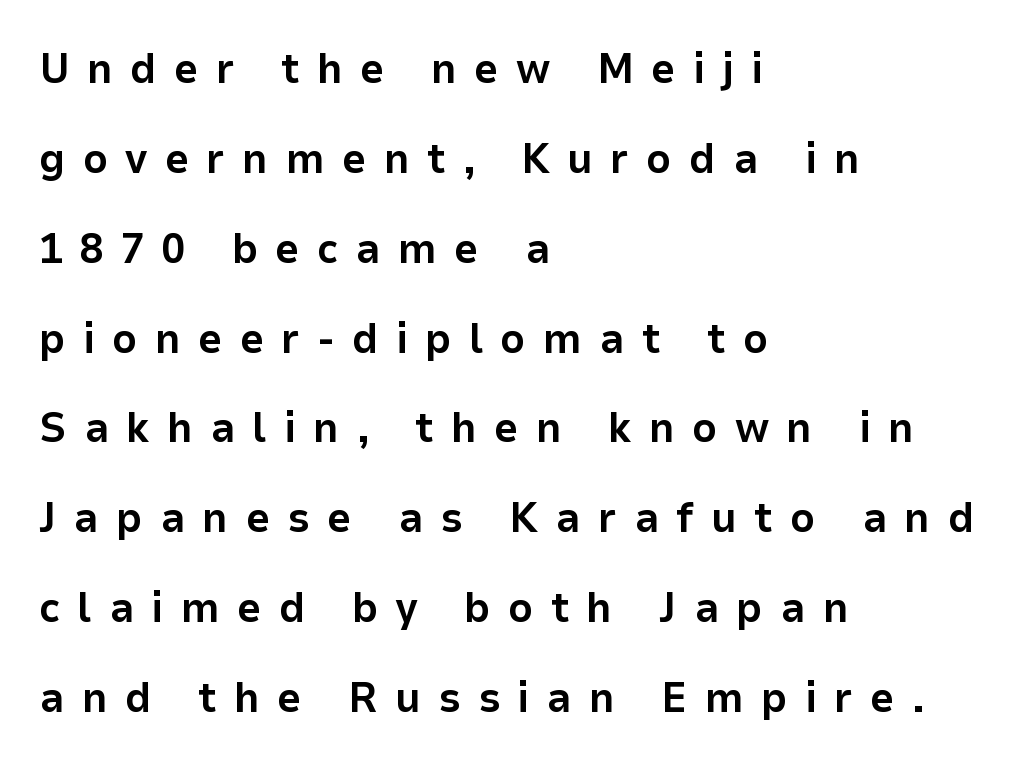
The image shows 43 px bold sans-serif type, upright; set left-aligned, loose line spacing (2.09x), unusually wide letter spacing (+0.4 em), not underlined; low stroke contrast and a medium x-height.
